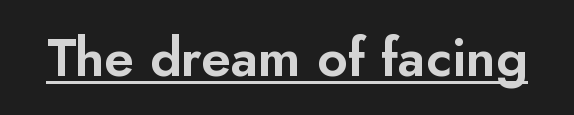
{"serif": "no", "italic": "no", "width": "normal", "stroke_contrast": "low", "x_height": "small", "monospaced": "no", "underline": "yes", "letter_spacing": "normal", "letter_spacing_em": 0.0, "glyph_px": 53}
